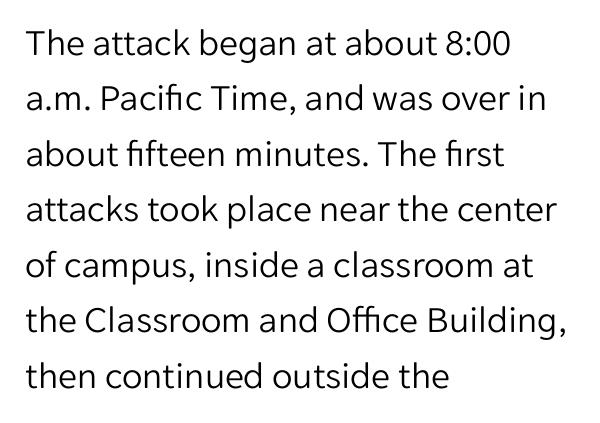
The image shows 38 px light sans-serif type, upright; set left-aligned, normal line spacing (1.46x), normal letter spacing, not underlined; low stroke contrast and a medium x-height.
